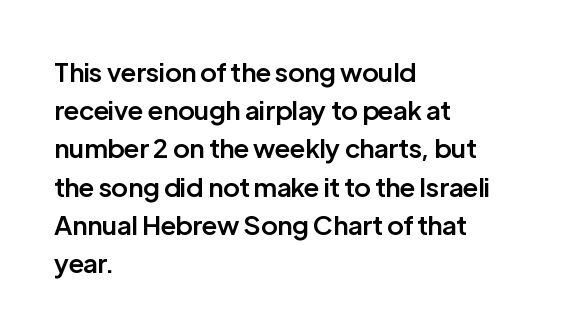
These lines keep a tight, regular rhythm from letter to letter. The rag falls on the right side of this text block. Glance below the letters and you will spot only blank space. Interline gaps are of average width in this sample.
